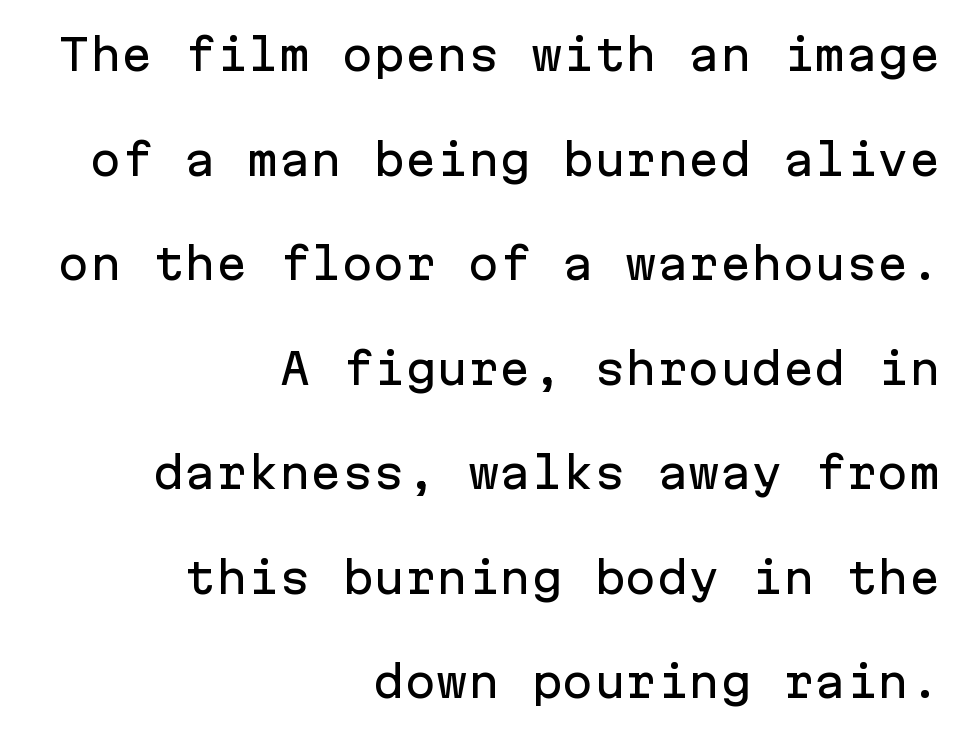
The tracking reads as untouched default to a designer's eye. Regarding serifs, this sample does without them. What's the leading like? Stretched, with rows far apart. Honestly, there is no underline to notice here at all. This is the regular roman posture of the typeface. The lines in this sample share a right terminus and differ only in where they begin.
